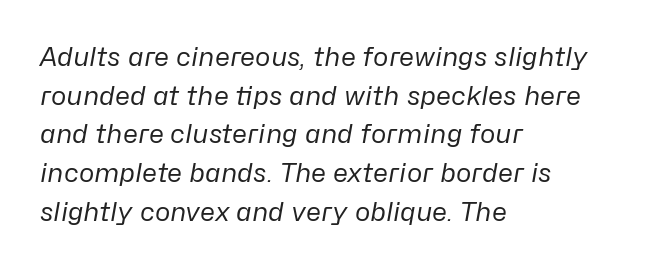
The image shows 26 px text type, italic (leaning right); set left-aligned, normal line spacing (1.49x), normal letter spacing, not underlined.
